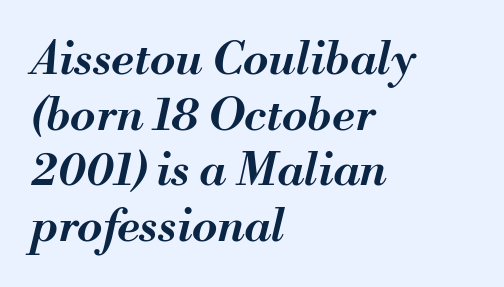
Caption: semibold face, moderately heavy strokes. The words here are not underlined. If you drew a ruler down the left edge, every line would touch it. The letters advance in unequal steps, a hallmark of proportional type. Rendered with sloped, italic letterforms.
